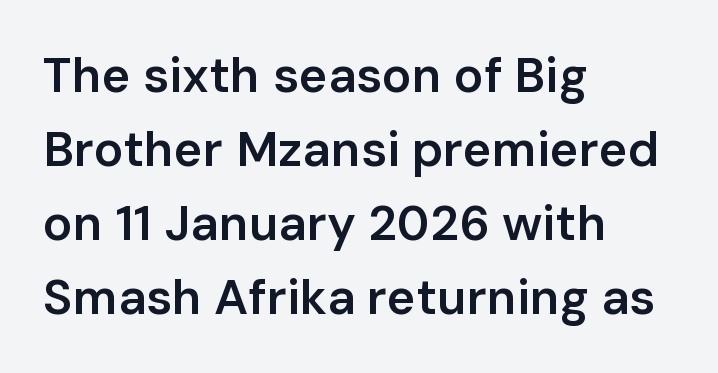
{"serif": "no", "italic": "no", "bold": "semi", "weight": "semibold", "width": "normal", "stroke_contrast": "low", "x_height": "medium", "monospaced": "no", "underline": "no", "align": "left", "line_spacing": "normal", "line_spacing_ratio": 1.51, "letter_spacing": "normal", "letter_spacing_em": 0.0, "glyph_px": 49}
